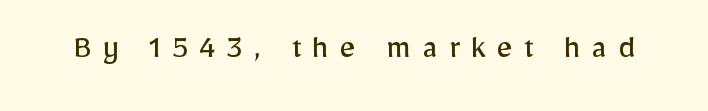
The rendering uses natural spacing where letterforms have individual widths. The face used here is a sans, in the tradition of grotesques and geometrics. Notice how the stems are strictly vertical — no italics here. This reads as an unemphasized weight, regular at the heaviest. Check under the words: just untouched page. Tracking here is generous; glyphs stand well apart from one another.
